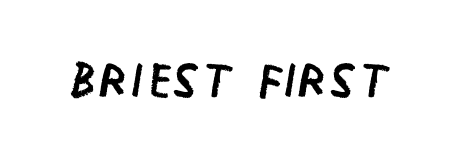
Classification — sans serif. Is the type heavy? It reads as light-to-regular instead. Underline: absent. Proportional: the letters do not fall into vertical columns.
